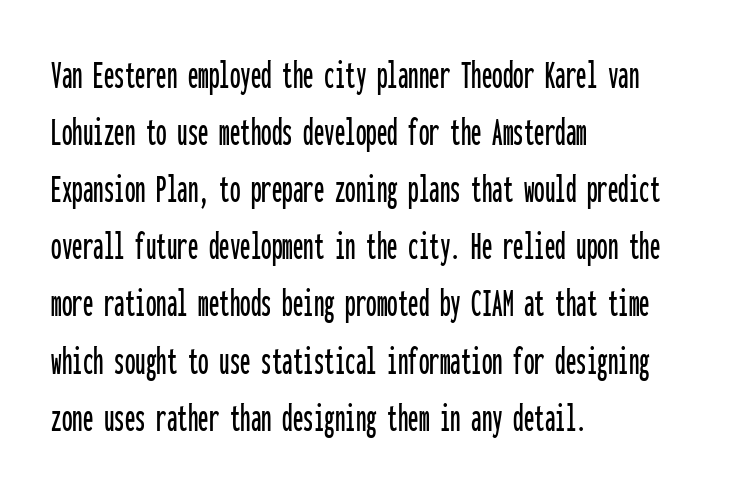
The image shows 42 px condensed sans-serif type, upright, monospaced; set left-aligned, normal line spacing (1.36x), normal letter spacing, not underlined; low stroke contrast and a medium x-height.
